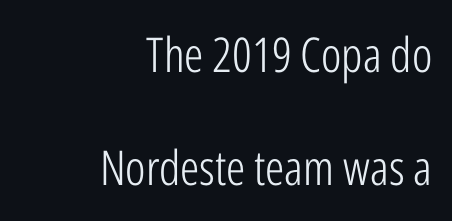
{"serif": "no", "italic": "no", "bold": "no", "weight": "light", "width": "condensed", "stroke_contrast": "low", "x_height": "medium", "monospaced": "no", "underline": "no", "align": "right", "line_spacing": "loose", "line_spacing_ratio": 2.36, "letter_spacing": "normal", "letter_spacing_em": 0.0, "glyph_px": 48}
